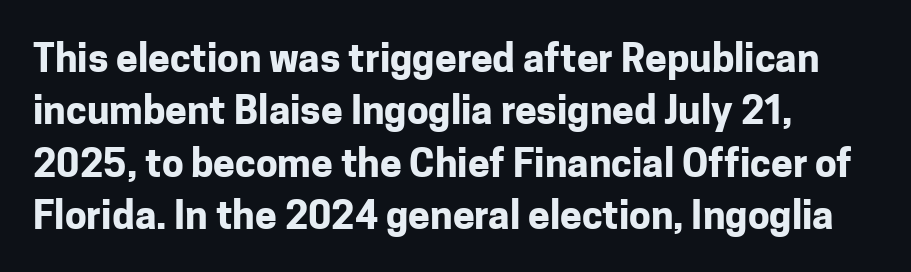
This is roman type, the default non-slanted kind. Heavy-handed strokes throughout: this text is bold. Is this a sans? Yes — the strokes have no serifs. Descender tails drop into unmarked territory. The rendering keeps characters at their native spacing.
